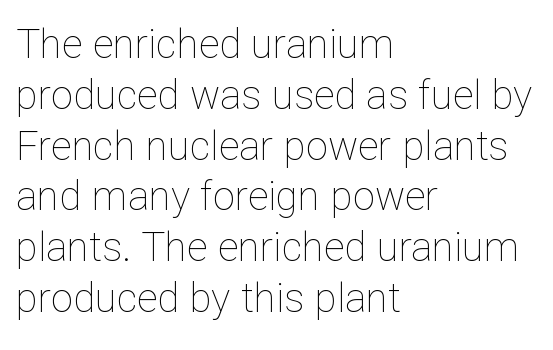
{"italic": "no", "bold": "no", "weight": "thin", "width": "normal", "stroke_contrast": "low", "x_height": "medium", "monospaced": "no", "underline": "no", "align": "left", "line_spacing": "normal", "line_spacing_ratio": 1.27, "letter_spacing": "normal", "letter_spacing_em": 0.0, "glyph_px": 40}
